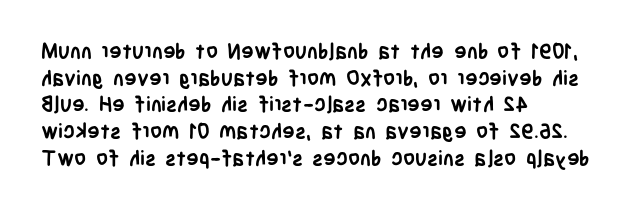
Honestly, the row spacing looks completely unremarkable. Posture: upright roman. Plenty of ink on the page — the face is bold. Typeset ragged right — the left edge is the straight one.
